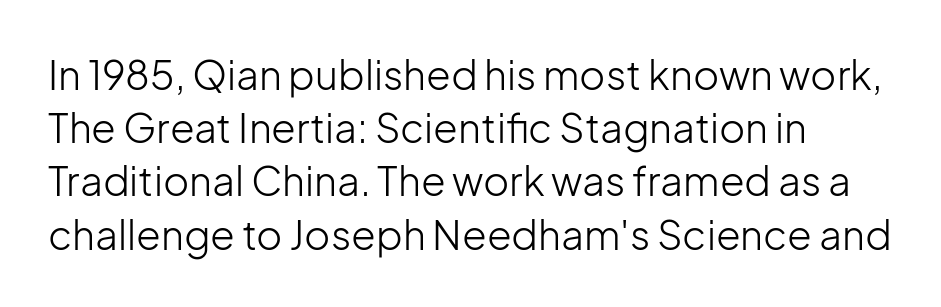
Nothing sits at the stroke ends, so this counts as sans-serif. Nothing unusual about the tracking: characters are spaced as the font intends. The gap between lines stays unmarked. The leading is moderate, giving the passage an even texture.
